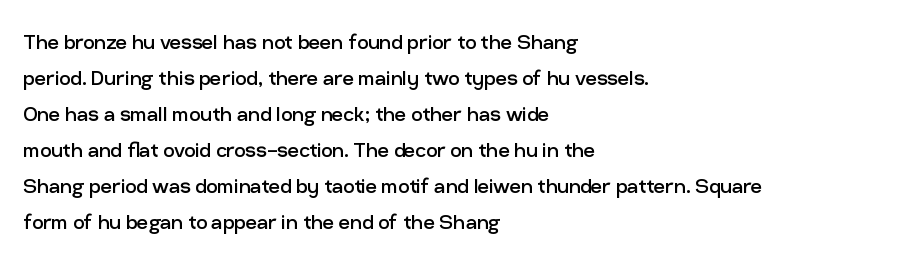
{"italic": "no", "bold": "no", "underline": "no", "align": "left", "line_spacing": "normal", "line_spacing_ratio": 1.44, "letter_spacing": "normal", "letter_spacing_em": 0.0, "glyph_px": 25}
